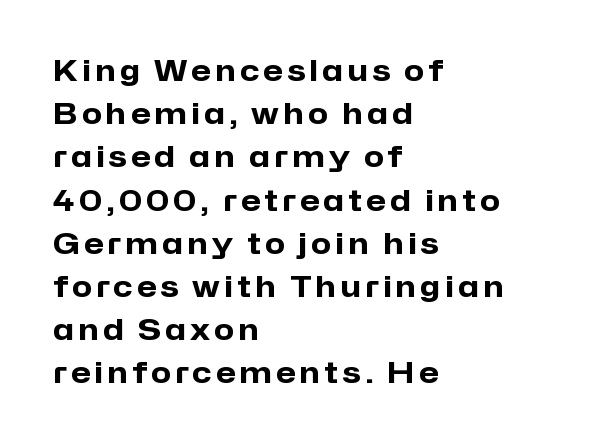
Where is the straight margin? On the left. The space beneath each line is pristine and unruled. Italic? Not at all — the glyphs are vertical. The glyphs in this specimen are sans serif. Think of a printed novel: that variable character pitch is what you see here. Plenty of ink on the page — the face is bold.
